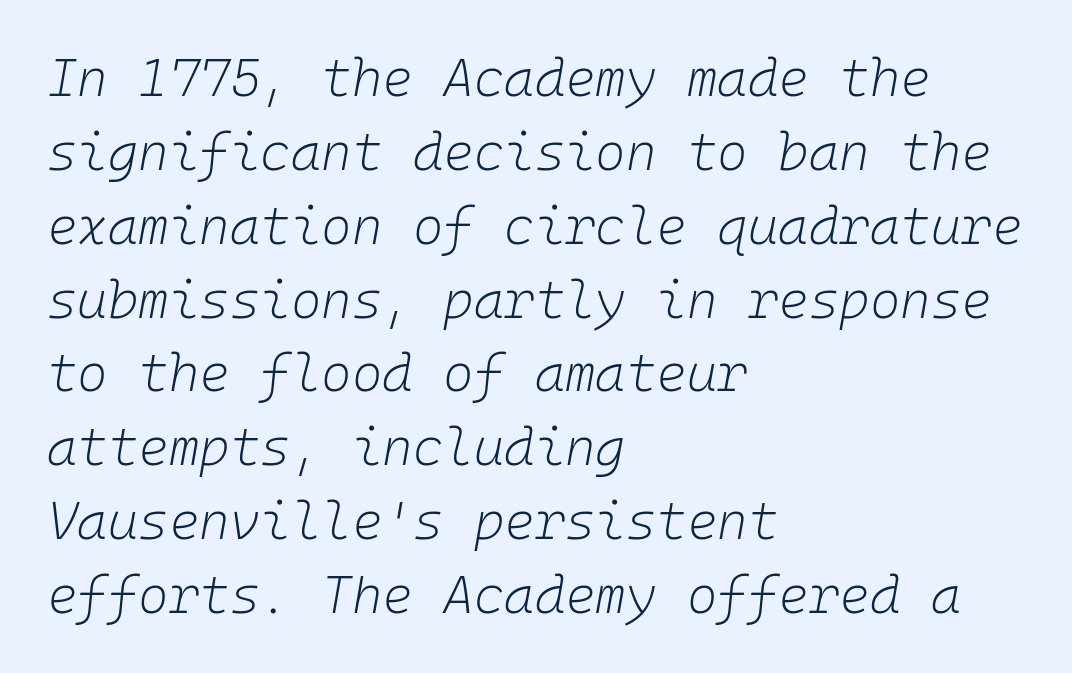
{"italic": "yes", "lean": "right", "slant_degrees": 10, "bold": "no", "weight": "light", "width": "normal", "stroke_contrast": "low", "x_height": "medium", "monospaced": "yes", "underline": "no", "align": "left", "line_spacing": "normal", "line_spacing_ratio": 1.42, "letter_spacing": "normal", "letter_spacing_em": 0.0, "glyph_px": 52}
